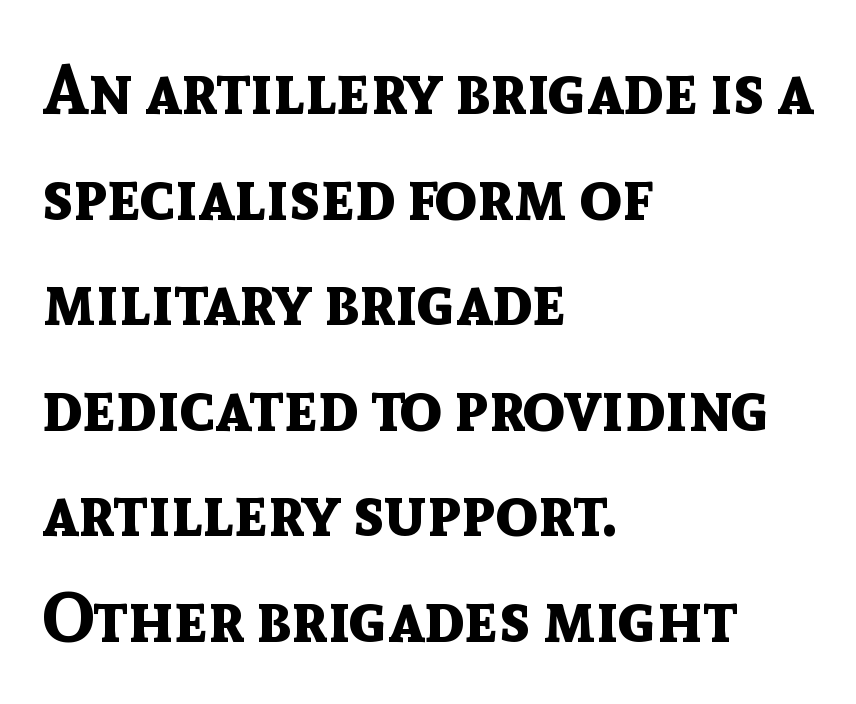
Q: Is the text bold? A: Yes.
Q: Is the text italic (slanted)? A: No, it is upright.
Q: Is the typeface a serif or a sans-serif typeface? A: Sans-serif.
Q: Is the text underlined? A: No.
Q: How is the paragraph aligned? A: Left-aligned.
Q: Is the spacing between letters normal or unusually wide? A: Normal.
Q: Is the spacing between lines tight, normal or loose? A: Normal.
Q: Width (condensed, normal, or wide)? A: Normal.
Q: x-height? A: Medium.
Q: Monospaced? A: No.
